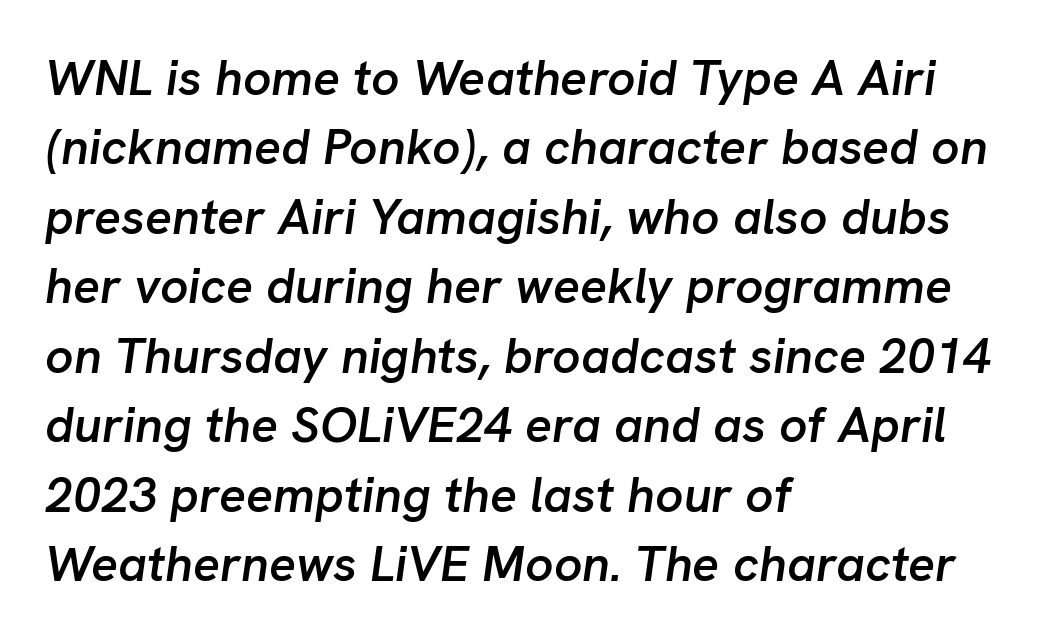
You could not count columns in this text — the font is proportionally spaced. Descenders are the only things crossing below the line. In CSS terms this would be text-align: left. In terms of letterspacing, this is plain default setting. If you measured baseline to baseline, you'd find a middling distance. Slanted lettering throughout.
